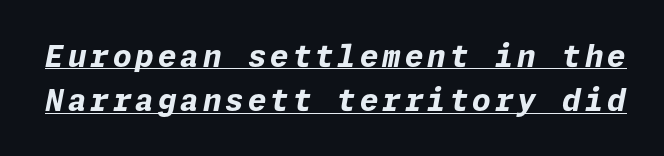
{"italic": "yes", "lean": "right", "slant_degrees": 11, "bold": "yes", "weight": "bold", "width": "normal", "stroke_contrast": "low", "x_height": "medium", "underline": "yes", "line_spacing": "normal", "line_spacing_ratio": 1.48, "glyph_px": 30}
